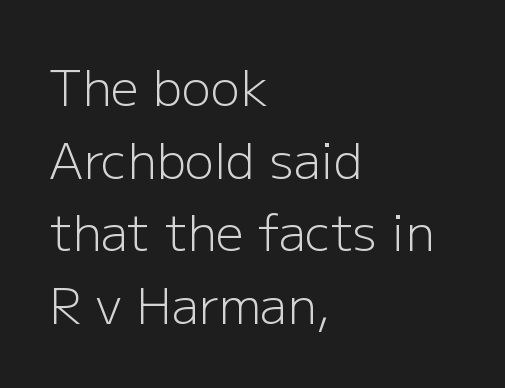
Q: Is the text bold? A: No.
Q: Is the text italic (slanted)? A: No, it is upright.
Q: Is the typeface a serif or a sans-serif typeface? A: Sans-serif.
Q: Is the text underlined? A: No.
Q: How is the paragraph aligned? A: Left-aligned.
Q: Is the spacing between letters normal or unusually wide? A: Normal.
Q: Is the spacing between lines tight, normal or loose? A: Normal.
Q: Width (condensed, normal, or wide)? A: Normal.
Q: Stroke contrast? A: Low.
Q: x-height? A: Medium.
Q: Monospaced? A: No.
